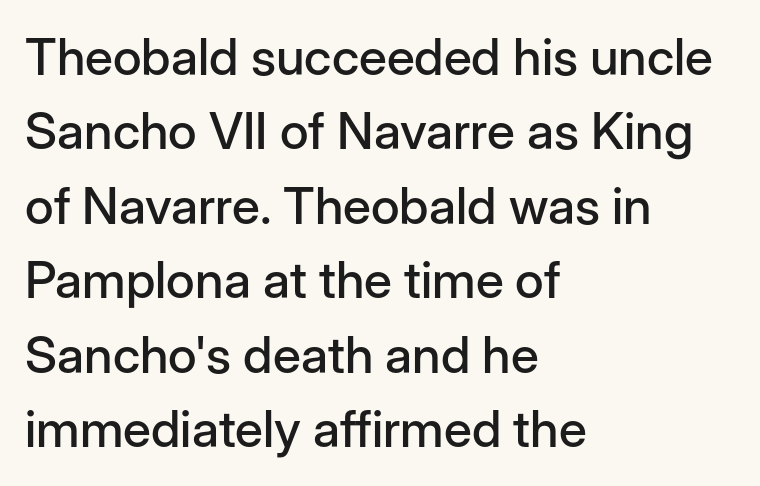
{"serif": "no", "italic": "no", "width": "normal", "stroke_contrast": "low", "x_height": "medium", "monospaced": "no", "underline": "no", "align": "left", "line_spacing": "normal", "line_spacing_ratio": 1.46, "letter_spacing": "normal", "letter_spacing_em": 0.0, "glyph_px": 51}
